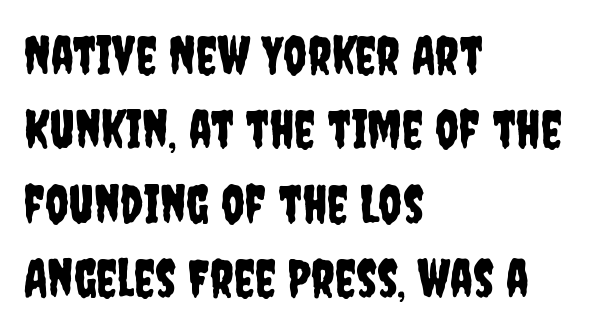
{"serif": "no", "italic": "no", "width": "condensed", "stroke_contrast": "low", "x_height": "large", "monospaced": "no", "underline": "no", "align": "left", "line_spacing": "normal", "line_spacing_ratio": 1.43, "letter_spacing": "normal", "letter_spacing_em": 0.0, "glyph_px": 52}
